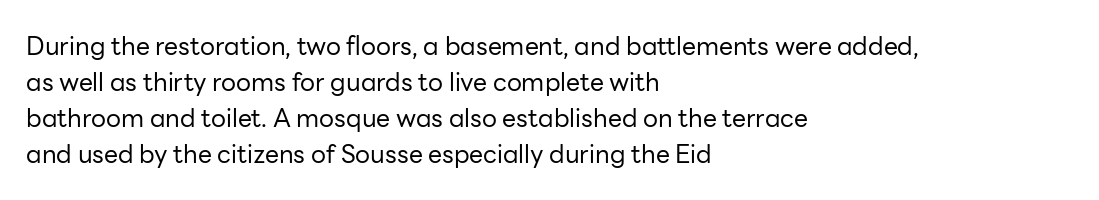
The image shows 25 px text type, upright; set left-aligned, normal line spacing (1.44x), normal letter spacing, not underlined.
